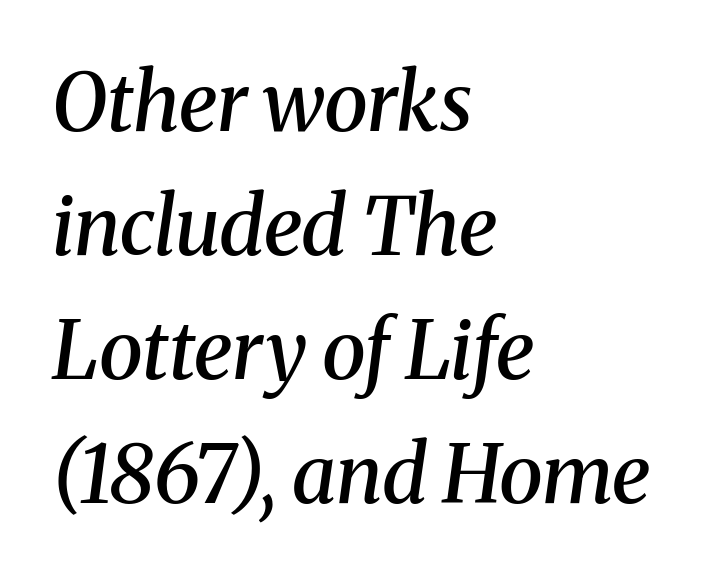
The image shows 80 px semibold serif type, italic (leaning right); set left-aligned, normal line spacing (1.55x), normal letter spacing, not underlined; medium stroke contrast and a medium x-height.
